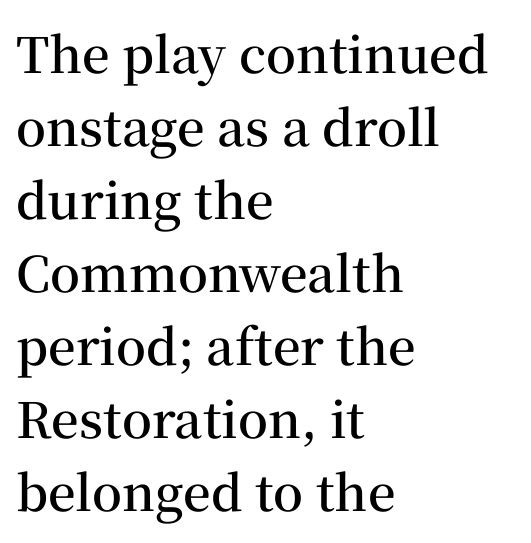
{"serif": "yes", "italic": "no", "bold": "semi", "weight": "semibold", "width": "normal", "stroke_contrast": "medium", "x_height": "medium", "monospaced": "no", "underline": "no", "align": "left", "line_spacing": "normal", "line_spacing_ratio": 1.49, "letter_spacing": "normal", "letter_spacing_em": 0.0, "glyph_px": 49}
